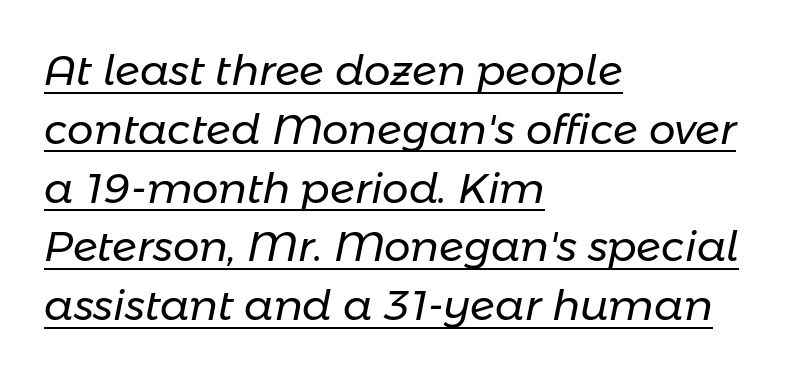
{"italic": "yes", "lean": "right", "slant_degrees": 11, "bold": "no", "weight": "regular", "width": "normal", "stroke_contrast": "low", "x_height": "medium", "monospaced": "no", "underline": "yes", "align": "left", "line_spacing": "normal", "line_spacing_ratio": 1.4, "letter_spacing": "normal", "letter_spacing_em": 0.0, "glyph_px": 42}
